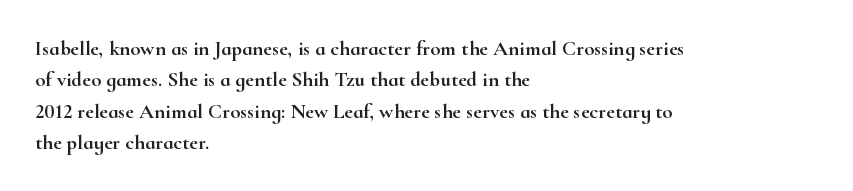
The image shows 21 px text type, upright; set left-aligned, normal line spacing (1.49x), normal letter spacing, not underlined.
